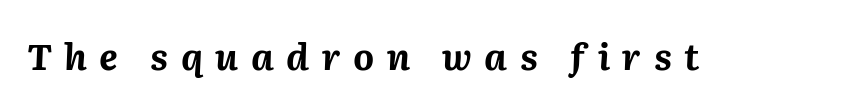
The image shows 36 px bold type, italic (leaning right); set unusually wide letter spacing (+0.35 em), not underlined; medium stroke contrast and a medium x-height.
